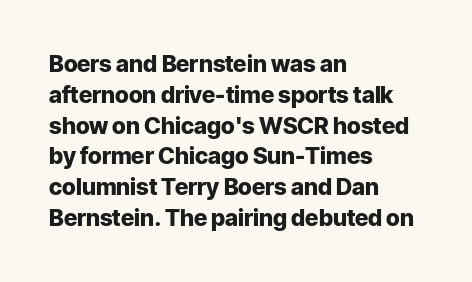
Q: Is the text bold? A: Yes.
Q: Is the text italic (slanted)? A: No, it is upright.
Q: Is the text underlined? A: No.
Q: How is the paragraph aligned? A: Left-aligned.
Q: Is the spacing between letters normal or unusually wide? A: Normal.
Q: Is the spacing between lines tight, normal or loose? A: Normal.
